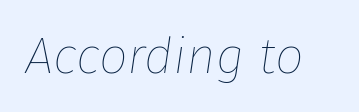
Q: Is the text bold? A: No.
Q: Is the text italic (slanted)? A: Yes, it leans right by about 8 degrees.
Q: Is the text underlined? A: No.
Q: Is the spacing between letters normal or unusually wide? A: Normal.
Q: Width (condensed, normal, or wide)? A: Normal.
Q: Stroke contrast? A: Low.
Q: x-height? A: Medium.
Q: Monospaced? A: No.
